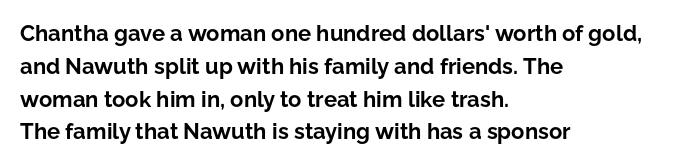
{"italic": "no", "bold": "yes", "underline": "no", "align": "left", "line_spacing": "normal", "line_spacing_ratio": 1.49, "letter_spacing": "normal", "letter_spacing_em": 0.0, "glyph_px": 22}
